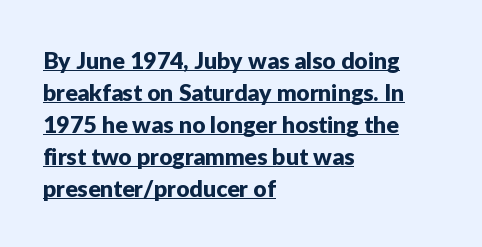
{"italic": "no", "underline": "yes", "align": "left", "line_spacing": "normal", "line_spacing_ratio": 1.39, "letter_spacing": "normal", "letter_spacing_em": 0.0, "glyph_px": 23}
